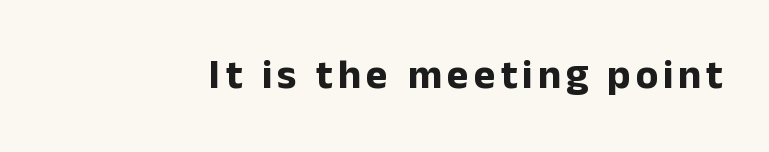
Q: Is the text bold? A: Yes.
Q: Is the text italic (slanted)? A: No, it is upright.
Q: Is the typeface a serif or a sans-serif typeface? A: Sans-serif.
Q: Is the text underlined? A: No.
Q: Width (condensed, normal, or wide)? A: Normal.
Q: Stroke contrast? A: Low.
Q: x-height? A: Medium.
Q: Monospaced? A: No.
